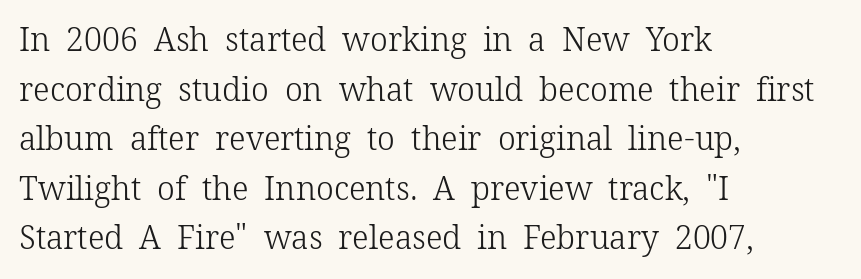
The image shows 32 px light serif type, upright; set left-aligned, normal line spacing (1.55x), normal letter spacing, not underlined; low stroke contrast and a medium x-height.
